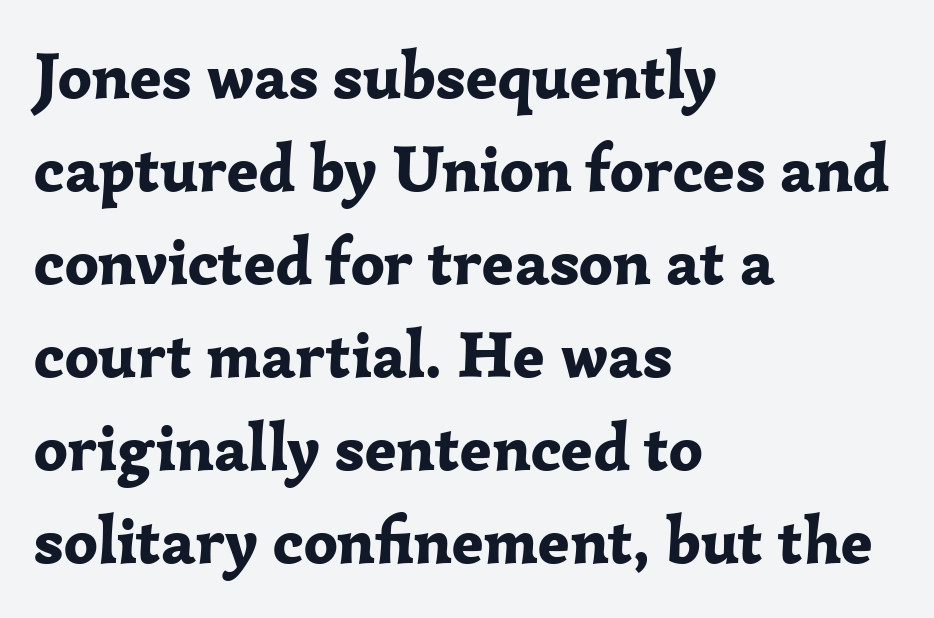
Q: Is the text bold? A: Yes.
Q: Is the text italic (slanted)? A: No, it is upright.
Q: Is the typeface a serif or a sans-serif typeface? A: Serif.
Q: Is the text underlined? A: No.
Q: How is the paragraph aligned? A: Left-aligned.
Q: Is the spacing between letters normal or unusually wide? A: Normal.
Q: Is the spacing between lines tight, normal or loose? A: Normal.
Q: Width (condensed, normal, or wide)? A: Normal.
Q: Stroke contrast? A: Low.
Q: x-height? A: Medium.
Q: Monospaced? A: No.
